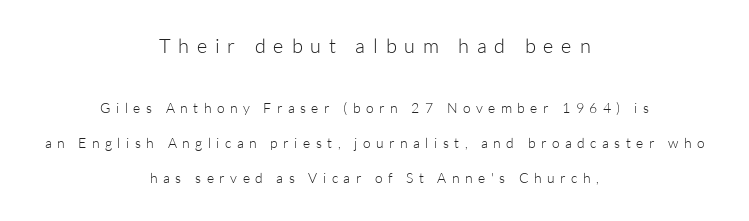
Q: Is the text bold? A: No.
Q: Is the text italic (slanted)? A: No, it is upright.
Q: Is the text underlined? A: No.
Q: How is the paragraph aligned? A: Centered.
Q: Is the spacing between letters normal or unusually wide? A: Unusually wide.
Q: Is the spacing between lines tight, normal or loose? A: Loose.
Q: Which block of text is set in a larger size, the first (top) or the second (bottom)? A: The first (top) one.
